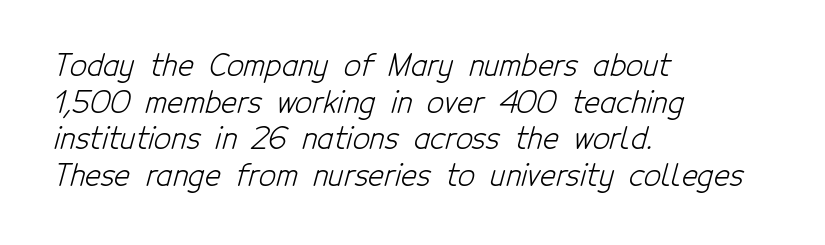
{"serif": "no", "bold": "no", "weight": "light", "width": "condensed", "stroke_contrast": "low", "x_height": "medium", "monospaced": "no", "underline": "no", "align": "left", "line_spacing_ratio": 1.22, "letter_spacing": "normal", "letter_spacing_em": 0.0, "glyph_px": 30}
